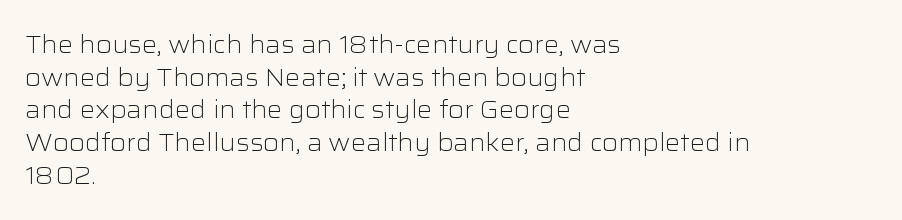
Q: Is the text bold? A: No.
Q: Is the text italic (slanted)? A: No, it is upright.
Q: Is the text underlined? A: No.
Q: How is the paragraph aligned? A: Left-aligned.
Q: Is the spacing between letters normal or unusually wide? A: Normal.
Q: Is the spacing between lines tight, normal or loose? A: Normal.
